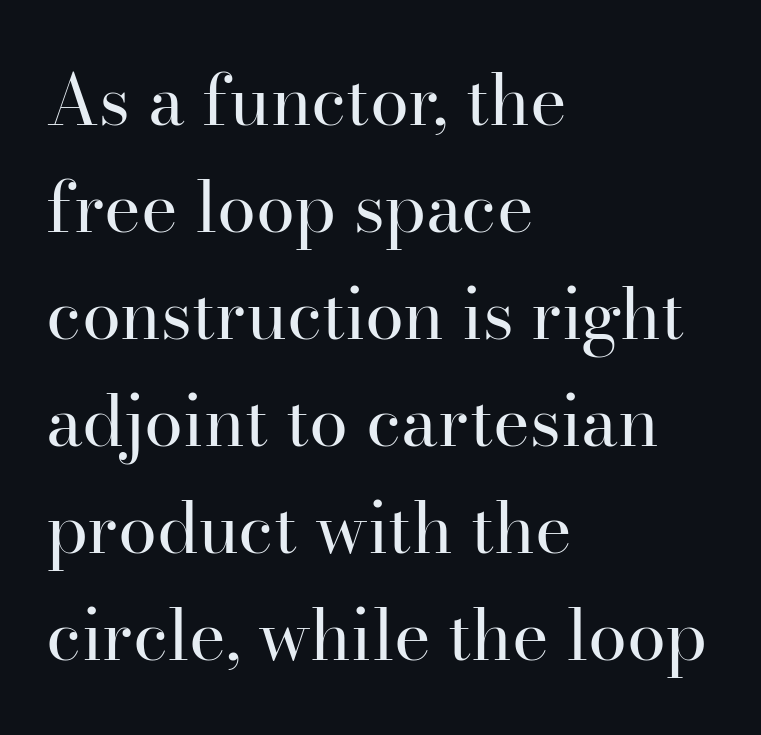
The image shows 70 px regular-weight serif type, upright; set left-aligned, normal line spacing (1.53x), normal letter spacing, not underlined; high stroke contrast and a small x-height.
